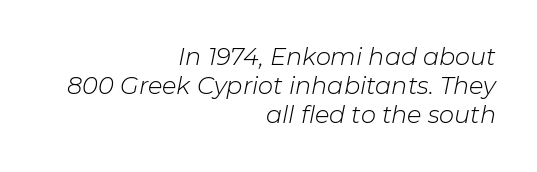
{"italic": "yes", "lean": "right", "slant_degrees": 11, "bold": "no", "underline": "no", "align": "right", "line_spacing_ratio": 1.21, "letter_spacing": "normal", "letter_spacing_em": 0.0, "glyph_px": 24}
